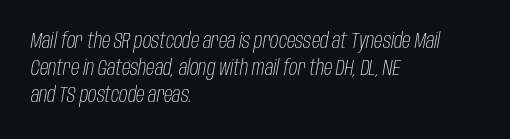
The image shows 21 px text type, italic (leaning right); set left-aligned, normal line spacing (1.28x), normal letter spacing, not underlined.
